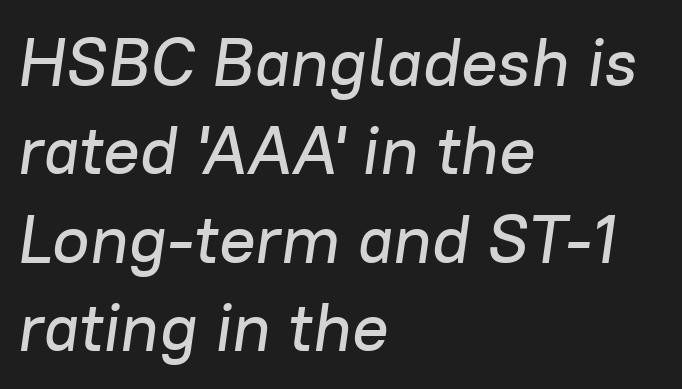
Students, observe: this is what conventionally led text looks like. Short note: letters normally spaced. Check under the words: just untouched page. The typography opts for an oblique posture over an upright one. A classic flush-left, rag-right setting is used for this passage.
